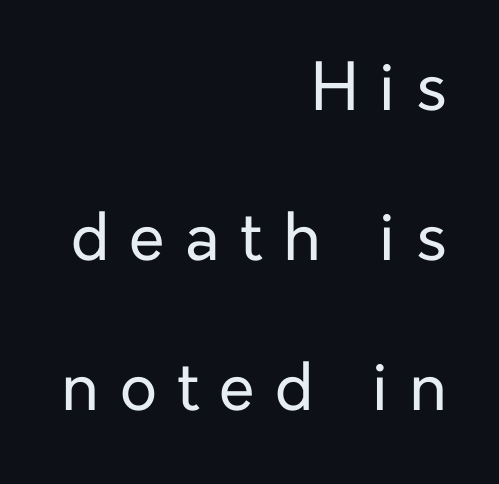
Weight class: somewhere from thin through regular. Unlike italic type, these characters show no tilt at all. Interline gaps are noticeably wide in this sample. This is sans-serif lettering, the kind often seen on screens and signage. These lines are rendered in a variable-pitch font.
